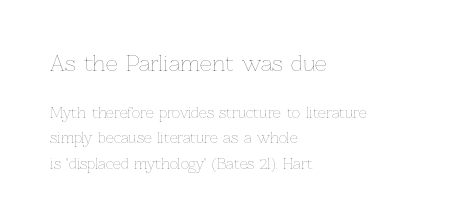
If you squint, the top block still reads clearly — it's the larger of the two. Students, note that the glyphs here touch the page at normal intervals. The type sits square on the baseline with zero lean. No letter is thick-stroked: the sample isn't bold. Nobody drew a line under any word here. The compositor pushed each line to the left boundary.
